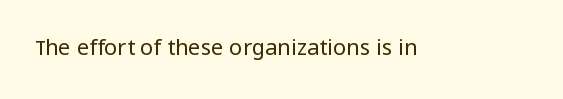
Q: Is the text bold? A: No.
Q: Is the text italic (slanted)? A: No, it is upright.
Q: Is the text underlined? A: No.
Q: Is the spacing between letters normal or unusually wide? A: Normal.
